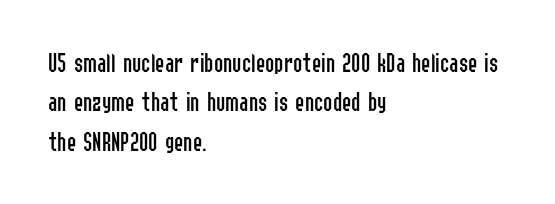
The image shows 28 px regular-weight, condensed sans-serif type, upright; set left-aligned, normal line spacing (1.41x), normal letter spacing, not underlined; low stroke contrast and a medium x-height.
